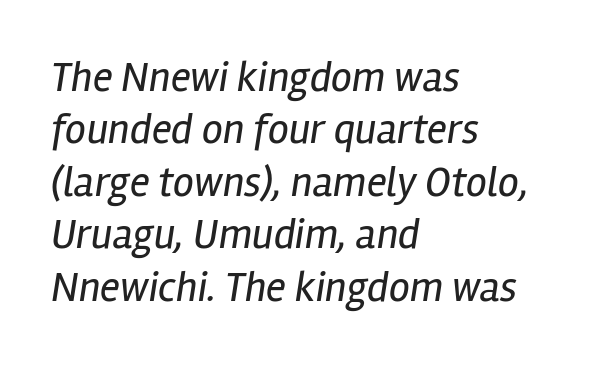
Notice how the passage keeps a crisp vertical edge on the left only. The face looks like a standard text weight, possibly lighter. Characters are canted at an angle relative to the baseline's perpendicular. The space between consecutive lines is moderate. Character widths vary here, with narrow letters taking less room than wide ones. Beneath every word, the page is bare.
